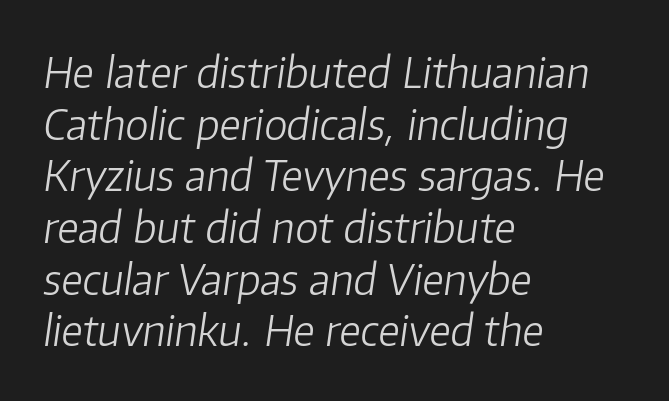
The zone under the glyphs is completely vacant. How are the letters spaced? Ordinarily, with no added tracking. Do the characters align in a grid? No, the font is proportional. The typesetting does not lean heavy: it is not bold. Every row of glyphs begins at an identical x-position on the left. An italicized treatment has been applied to the whole sample.
